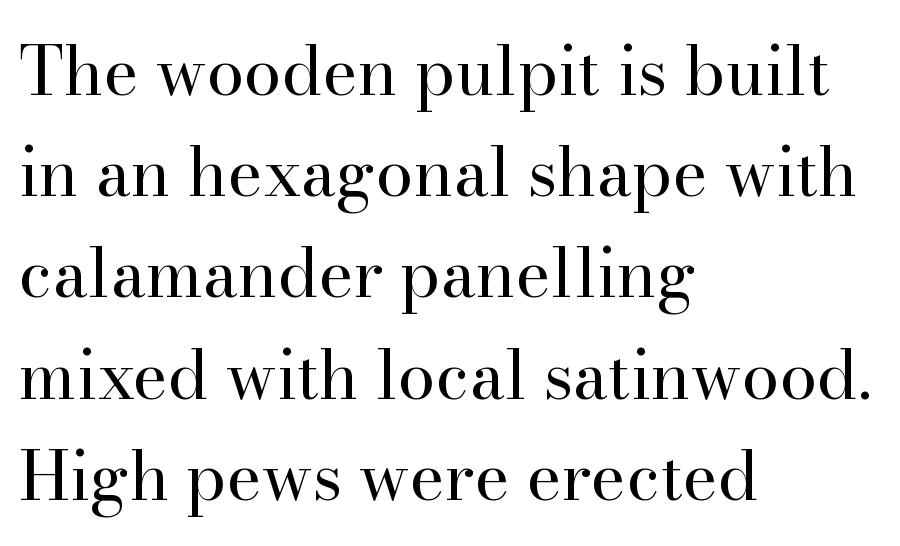
The image shows 67 px regular-weight serif type, upright; set left-aligned, normal line spacing (1.51x), normal letter spacing, not underlined; high stroke contrast and a small x-height.
